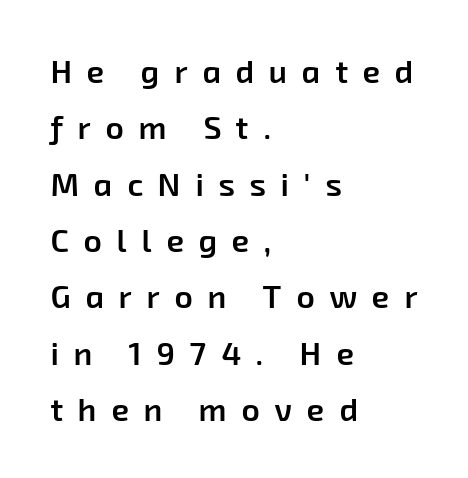
{"serif": "no", "bold": "semi", "weight": "semibold", "width": "normal", "stroke_contrast": "low", "x_height": "medium", "monospaced": "no", "underline": "no", "align": "left", "line_spacing_ratio": 1.76, "letter_spacing": "wide", "letter_spacing_em": 0.46, "glyph_px": 32}
